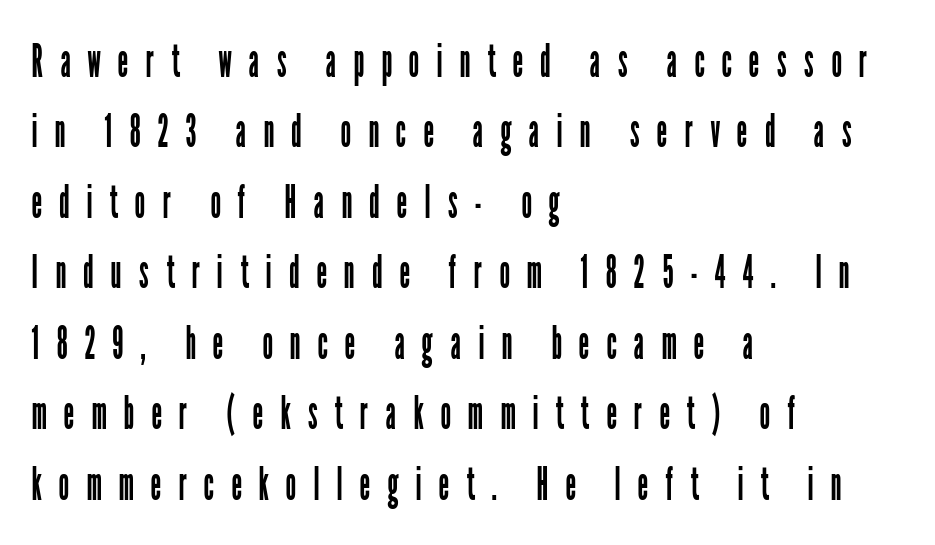
You can tell it's not italic because the verticals are truly vertical. The rendering uses natural spacing where letterforms have individual widths. Descenders are the only things crossing below the line. Casual observation: everything's shoved over to the left. The typeface has the unassuming heft of standard copy or less. The characters display no serif detailing; their extremities are plain.
